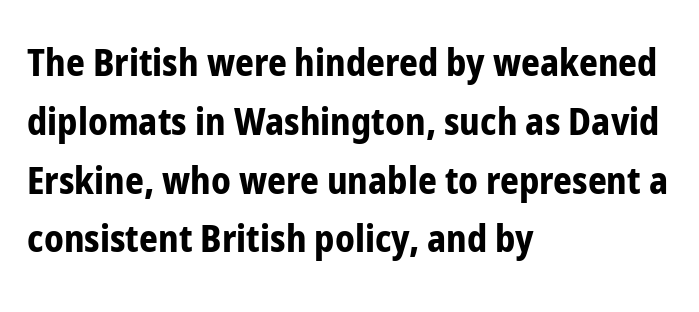
The image shows 37 px bold, condensed sans-serif type, upright; set left-aligned, normal line spacing (1.59x), normal letter spacing, not underlined; low stroke contrast and a medium x-height.
